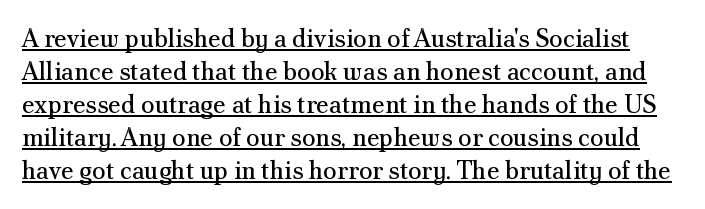
The image shows 25 px text type, upright; set normal line spacing (1.32x), normal letter spacing, underlined.
